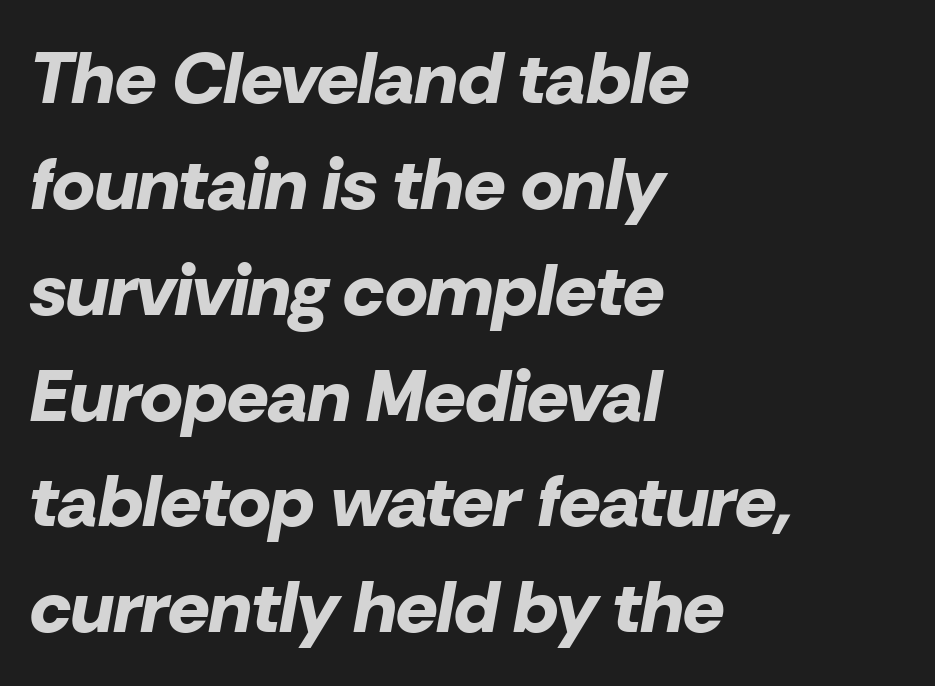
The image shows 73 px bold type, italic (leaning right); set left-aligned, normal line spacing (1.45x), normal letter spacing, not underlined; low stroke contrast and a medium x-height.
